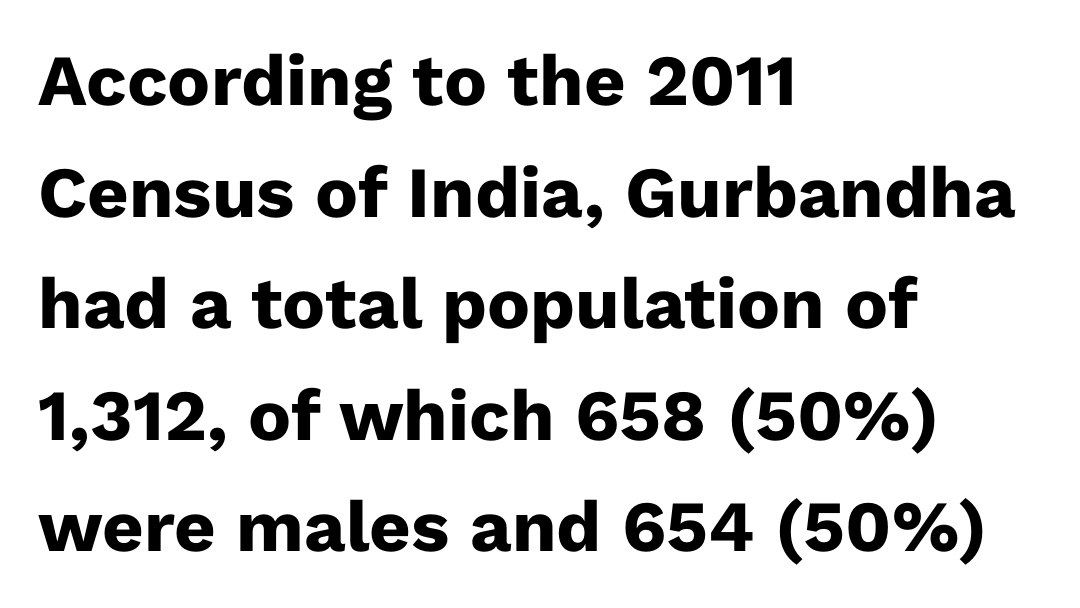
Q: Is the text bold? A: Yes.
Q: Is the text italic (slanted)? A: No, it is upright.
Q: Is the typeface a serif or a sans-serif typeface? A: Sans-serif.
Q: Is the text underlined? A: No.
Q: How is the paragraph aligned? A: Left-aligned.
Q: Is the spacing between letters normal or unusually wide? A: Normal.
Q: Is the spacing between lines tight, normal or loose? A: Normal.
Q: Width (condensed, normal, or wide)? A: Normal.
Q: Stroke contrast? A: Low.
Q: x-height? A: Medium.
Q: Monospaced? A: No.
